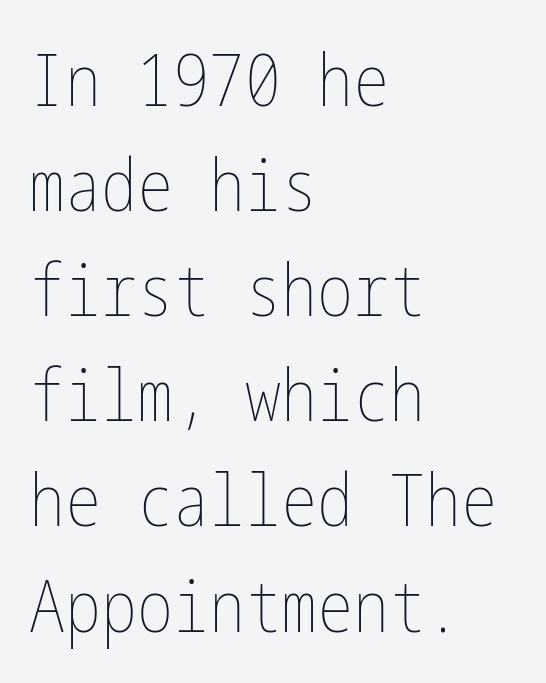
The image shows 72 px thin, condensed type, upright; set left-aligned, normal line spacing (1.46x), normal letter spacing, not underlined; low stroke contrast and a medium x-height.
